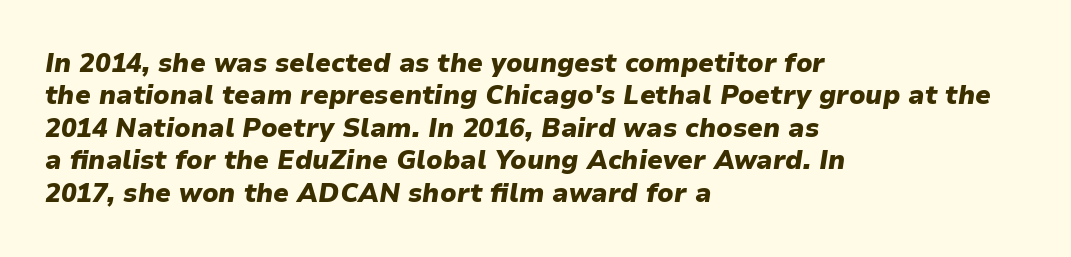
{"italic": "yes", "lean": "right", "slant_degrees": 9, "bold": "yes", "underline": "no", "align": "left", "line_spacing": "normal", "line_spacing_ratio": 1.25, "letter_spacing": "normal", "letter_spacing_em": 0.0, "glyph_px": 26}
